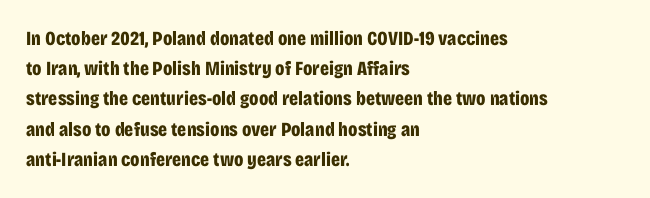
Where is the straight margin? On the left. Between one letter and the next there's only the usual sliver of space. Is there any slant? The stems are plumb. Every letter is thick-stroked: bold, no question.
